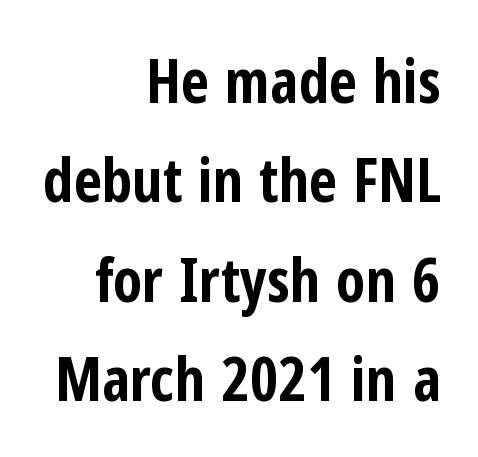
The image shows 61 px bold, condensed sans-serif type, upright; set right-aligned, normal line spacing (1.63x), normal letter spacing, not underlined; low stroke contrast and a medium x-height.
